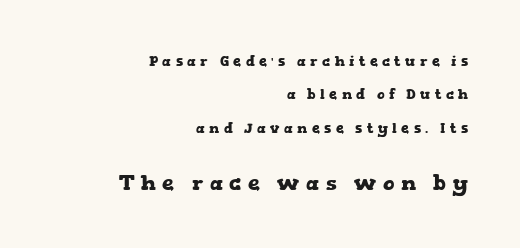
Q: Is the text bold? A: Yes.
Q: Is the text italic (slanted)? A: No, it is upright.
Q: Is the text underlined? A: No.
Q: How is the paragraph aligned? A: Right-aligned.
Q: Is the spacing between letters normal or unusually wide? A: Unusually wide.
Q: Is the spacing between lines tight, normal or loose? A: Loose.
Q: Which block of text is set in a larger size, the first (top) or the second (bottom)? A: The second (bottom) one.
